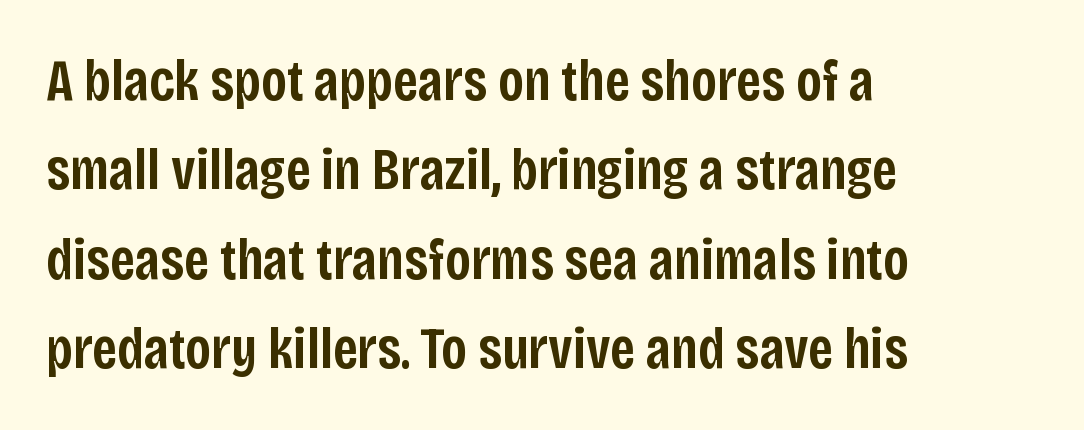
The image shows 58 px semibold, condensed sans-serif type, upright; set left-aligned, normal line spacing (1.54x), normal letter spacing, not underlined; low stroke contrast and a large x-height.
